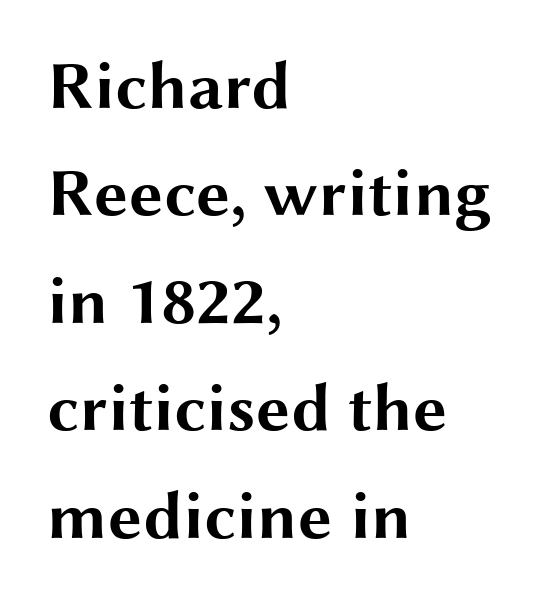
The image shows 68 px bold, wide sans-serif type, upright; set left-aligned, normal line spacing (1.58x), normal letter spacing, not underlined; medium stroke contrast and a medium x-height.
